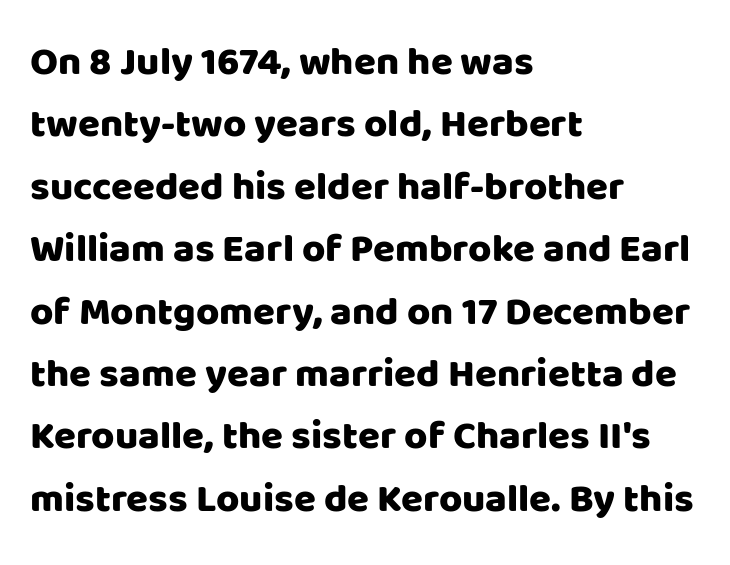
Nope, not italic — everything's standing straight. Evenly set lines give the paragraph a standard silhouette. Lines of text with bare space underneath. Characters follow at the spacing the type designer built in.
